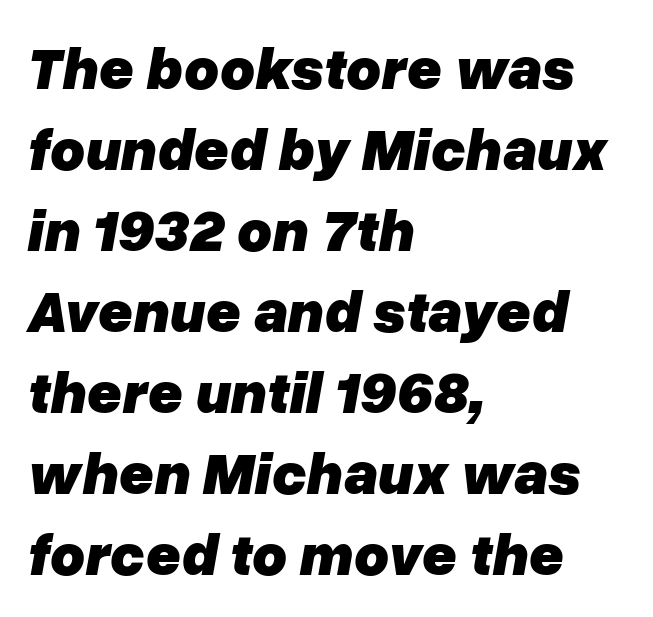
{"italic": "yes", "lean": "right", "slant_degrees": 10, "bold": "yes", "weight": "heavy", "width": "normal", "stroke_contrast": "low", "x_height": "medium", "monospaced": "no", "underline": "no", "align": "left", "line_spacing": "normal", "line_spacing_ratio": 1.35, "letter_spacing": "normal", "letter_spacing_em": 0.0, "glyph_px": 60}
